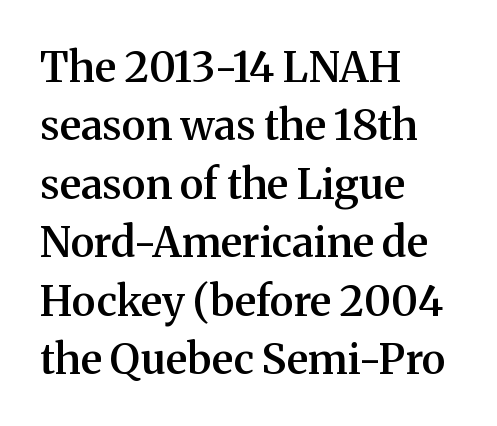
{"serif": "yes", "italic": "no", "bold": "semi", "weight": "semibold", "width": "normal", "stroke_contrast": "medium", "x_height": "medium", "monospaced": "no", "underline": "no", "align": "left", "line_spacing": "normal", "line_spacing_ratio": 1.39, "letter_spacing": "normal", "letter_spacing_em": 0.0, "glyph_px": 42}
